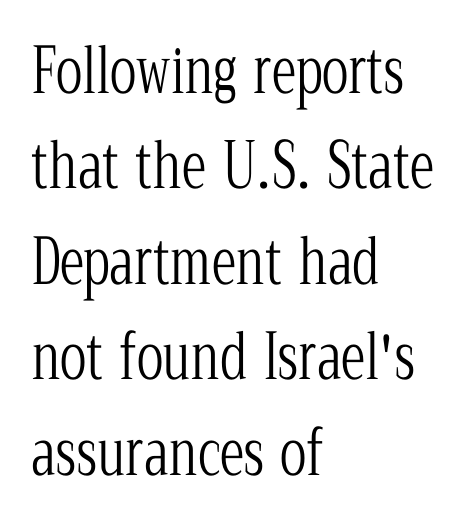
{"serif": "yes", "italic": "no", "bold": "no", "weight": "light", "width": "condensed", "stroke_contrast": "low", "x_height": "medium", "monospaced": "no", "underline": "no", "align": "left", "line_spacing": "normal", "line_spacing_ratio": 1.54, "letter_spacing": "normal", "letter_spacing_em": 0.0, "glyph_px": 62}
